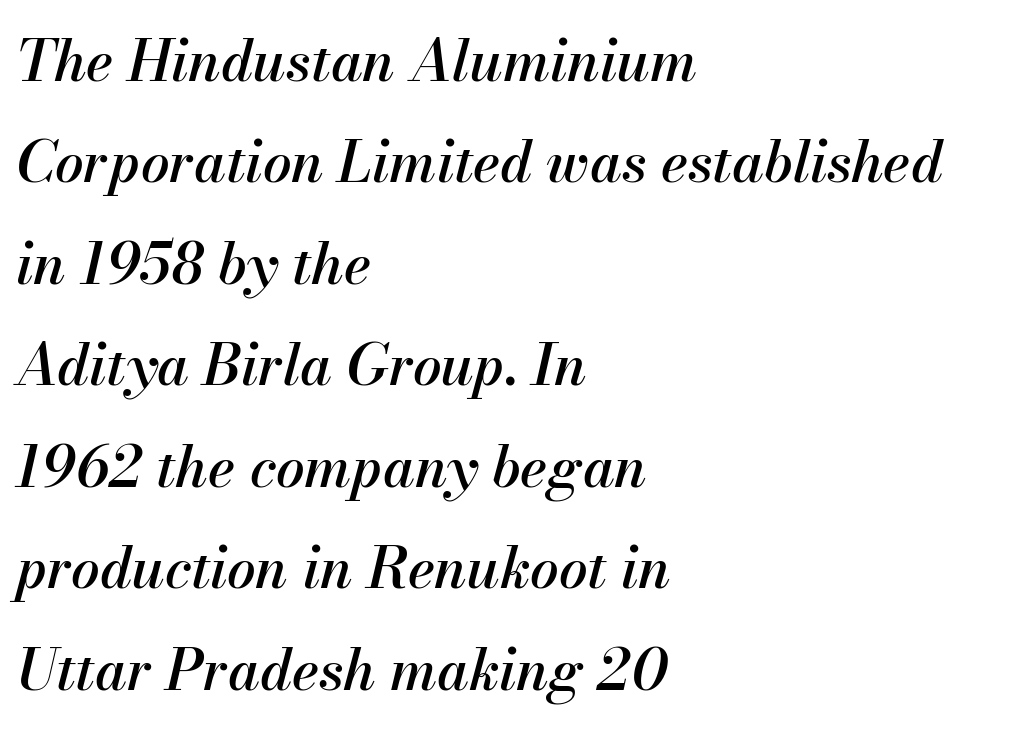
Q: Is the text italic (slanted)? A: Yes, it leans right by about 13 degrees.
Q: Is the text underlined? A: No.
Q: How is the paragraph aligned? A: Left-aligned.
Q: Is the spacing between letters normal or unusually wide? A: Normal.
Q: Width (condensed, normal, or wide)? A: Normal.
Q: Stroke contrast? A: Medium.
Q: x-height? A: Small.
Q: Monospaced? A: No.
